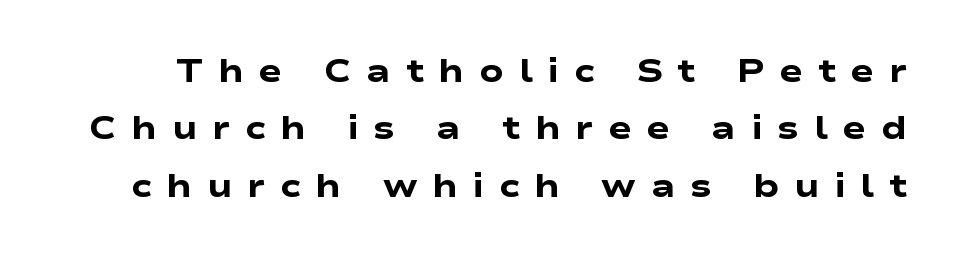
{"serif": "no", "bold": "yes", "weight": "heavy", "width": "wide", "stroke_contrast": "low", "x_height": "medium", "monospaced": "no", "underline": "no", "line_spacing_ratio": 1.79, "letter_spacing": "wide", "letter_spacing_em": 0.46, "glyph_px": 32}
